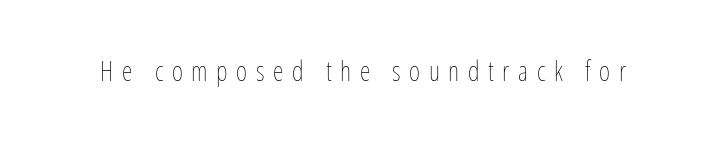
Underline: absent. Nope, not italic — everything's standing straight. Weight: in the light-to-regular range. The line texture is sparse and dotted thanks to wide tracking.
